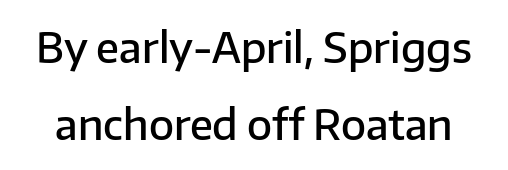
{"serif": "no", "italic": "no", "bold": "semi", "weight": "semibold", "width": "normal", "stroke_contrast": "low", "x_height": "medium", "monospaced": "no", "underline": "no", "line_spacing_ratio": 1.87, "letter_spacing": "normal", "letter_spacing_em": 0.0, "glyph_px": 41}
